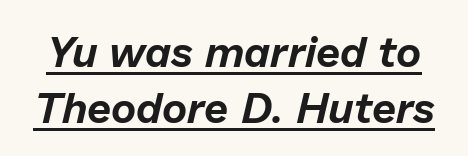
Q: Is the text italic (slanted)? A: Yes, it leans right by about 13 degrees.
Q: Is the text underlined? A: Yes.
Q: Is the spacing between letters normal or unusually wide? A: Normal.
Q: Is the spacing between lines tight, normal or loose? A: Normal.
Q: Width (condensed, normal, or wide)? A: Normal.
Q: Stroke contrast? A: Low.
Q: x-height? A: Medium.
Q: Monospaced? A: No.
